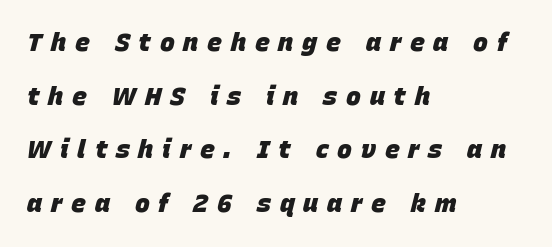
There is plenty of visible air inserted between adjacent glyphs. Compared with ordinary roman type, these characters are visibly tilted. This block would shrink considerably if given ordinary leading; it's expanded now. Weight check: bold — yes, fully. A clean baseline with only descenders dipping below it. Teacher's note: observe the even left margin — that is flush-left alignment.
